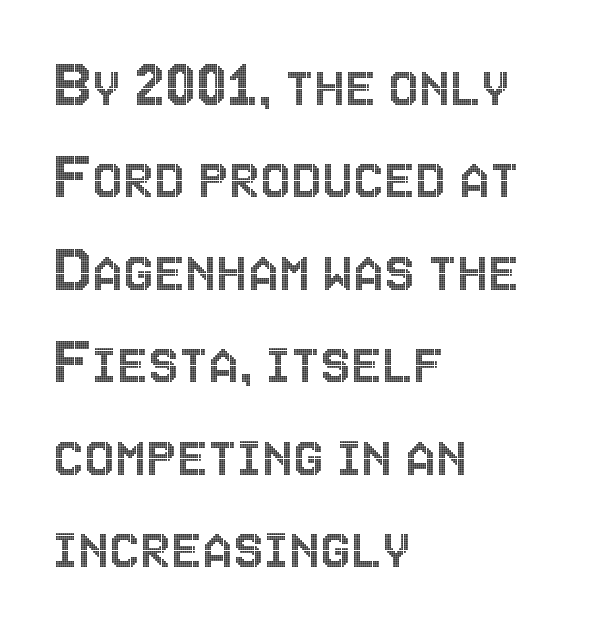
The image shows 69 px condensed type, upright; set left-aligned, normal line spacing (1.34x), normal letter spacing, not underlined; a large x-height.
